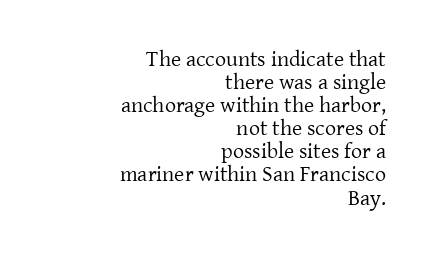
{"italic": "no", "bold": "no", "underline": "no", "align": "right", "line_spacing": "tight", "line_spacing_ratio": 1.05, "letter_spacing": "normal", "letter_spacing_em": 0.0, "glyph_px": 22}
